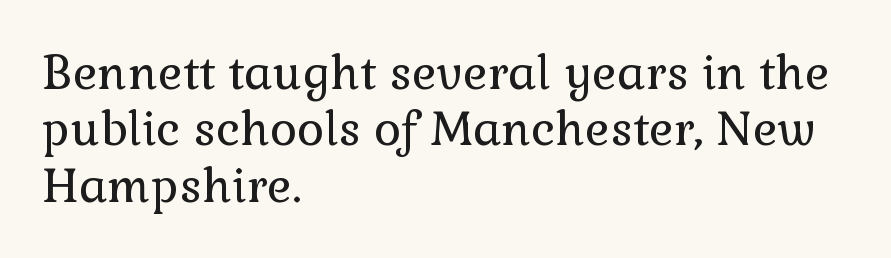
The image shows 47 px regular-weight serif type, upright; set left-aligned, line spacing 1.2x, normal letter spacing, not underlined; low stroke contrast and a medium x-height.
